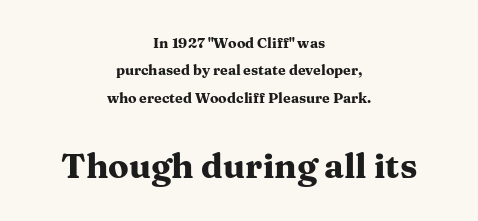
The more generous point size was reserved for the lower chunk. The letters stand straight up with perfectly vertical stems. Heavy, bold letterforms. The passage shown stacks its lines with a broad gap. Varying glyph widths throughout — classic text-font behaviour.
